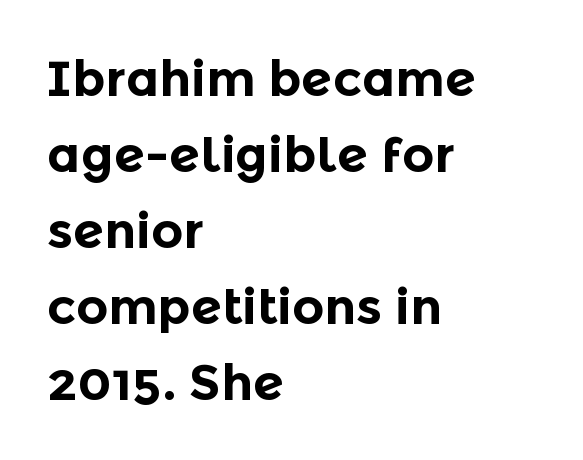
The image shows 50 px bold sans-serif type, upright; set left-aligned, normal line spacing (1.52x), normal letter spacing, not underlined; a medium x-height.
